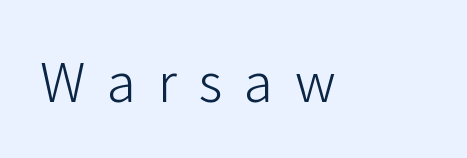
The image shows 53 px light sans-serif type, upright; set unusually wide letter spacing (+0.41 em), not underlined; low stroke contrast and a medium x-height.
